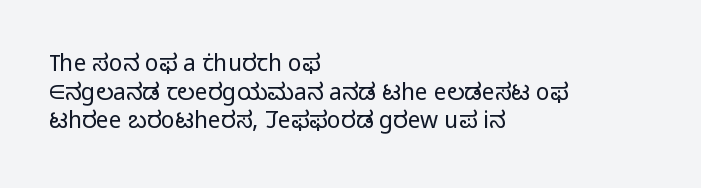
{"italic": "no", "bold": "no", "underline": "no", "align": "left", "line_spacing": "normal", "line_spacing_ratio": 1.25, "letter_spacing": "normal", "letter_spacing_em": 0.0, "glyph_px": 23}
